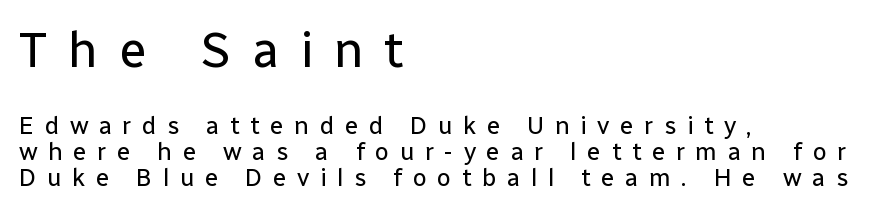
{"serif": "no", "italic": "no", "bold": "no", "weight": "regular", "width": "normal", "stroke_contrast": "low", "x_height": "medium", "monospaced": "no", "underline": "no", "align": "left", "line_spacing": "tight", "line_spacing_ratio": 1.03, "letter_spacing": "wide", "letter_spacing_em": 0.41, "larger_block": "first", "size_ratio": 2.0, "glyph_px": 50}
